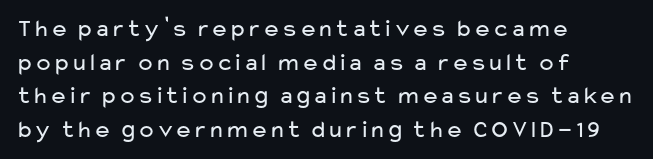
The image shows 25 px text type, upright; set left-aligned, normal line spacing (1.35x), normal letter spacing, not underlined.
